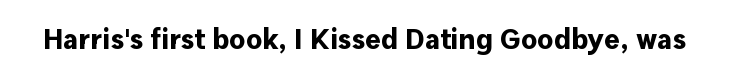
The image shows 29 px bold sans-serif type, upright; set normal letter spacing, not underlined; low stroke contrast and a medium x-height.
